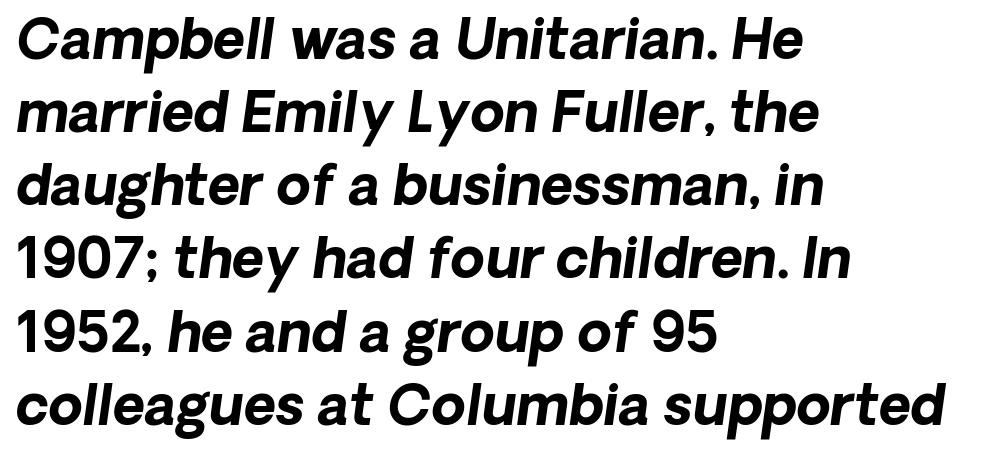
These words are printed bold, with thick strokes throughout. Inter-character spacing is left at the font's built-in metrics. The font's italic variant was chosen for this text. Is this a fixed-width face? No — the glyphs have proportional, varying widths.
